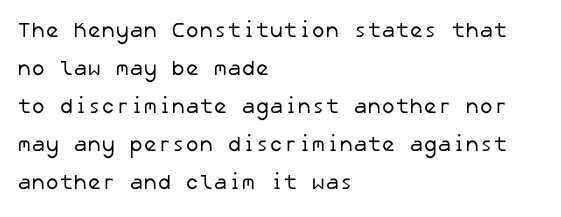
The image shows 21 px text type; set left-aligned, line spacing 1.81x, normal letter spacing, not underlined.
